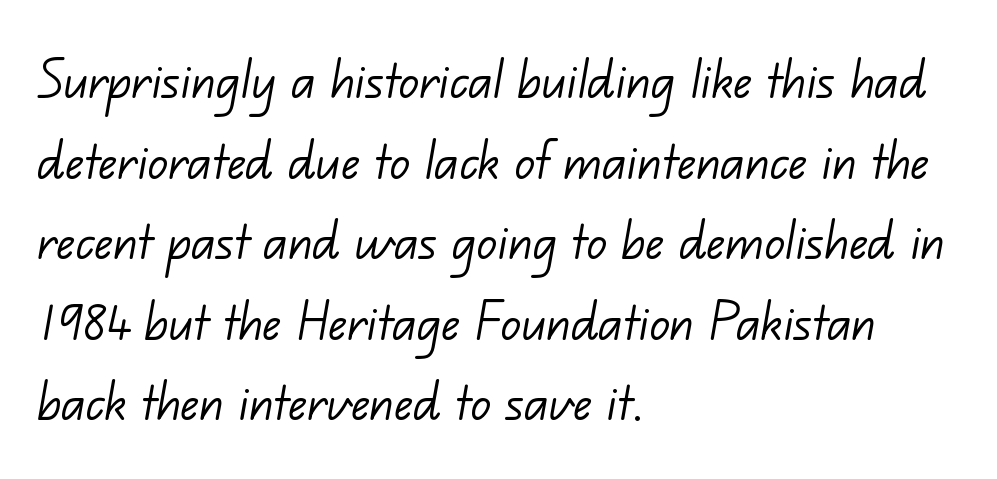
Nothing unusual about the tracking: characters are spaced as the font intends. The cut favours lightness, reaching ordinary text weight at its darkest. A typesetter would call this leading conventional body-copy spacing. Each letter's strokes conclude bluntly, with no projecting serifs.
